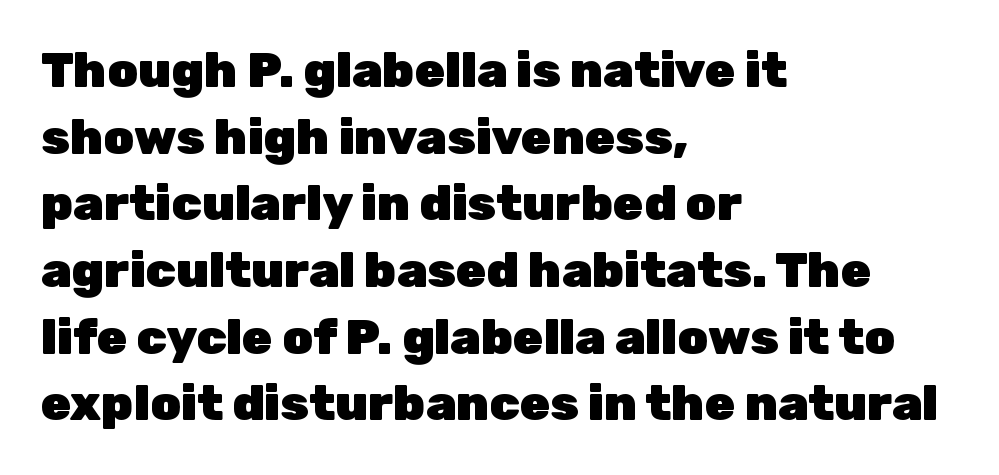
{"serif": "no", "italic": "no", "bold": "yes", "weight": "heavy", "width": "normal", "stroke_contrast": "low", "x_height": "medium", "monospaced": "no", "underline": "no", "align": "left", "line_spacing": "normal", "line_spacing_ratio": 1.36, "letter_spacing": "normal", "letter_spacing_em": 0.0, "glyph_px": 49}
